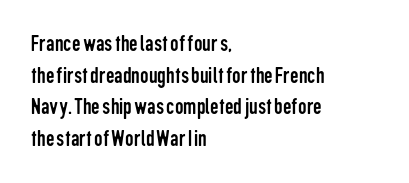
{"italic": "no", "bold": "no", "underline": "no", "align": "left", "line_spacing": "normal", "line_spacing_ratio": 1.32, "letter_spacing": "normal", "letter_spacing_em": 0.0, "glyph_px": 24}
